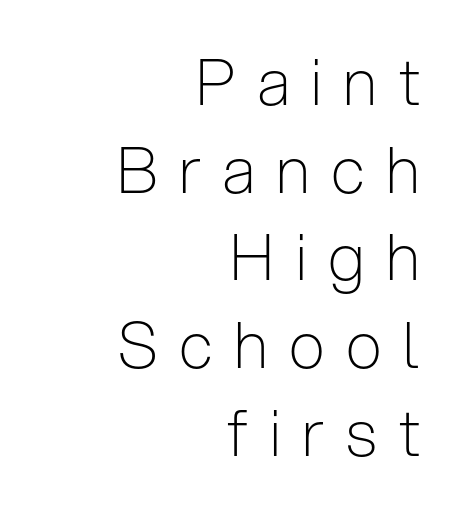
Q: Is the text bold? A: No.
Q: Is the text italic (slanted)? A: No, it is upright.
Q: Is the typeface a serif or a sans-serif typeface? A: Sans-serif.
Q: Is the text underlined? A: No.
Q: How is the paragraph aligned? A: Right-aligned.
Q: Is the spacing between letters normal or unusually wide? A: Unusually wide.
Q: Is the spacing between lines tight, normal or loose? A: Normal.
Q: Width (condensed, normal, or wide)? A: Condensed.
Q: Stroke contrast? A: Low.
Q: x-height? A: Medium.
Q: Monospaced? A: No.
